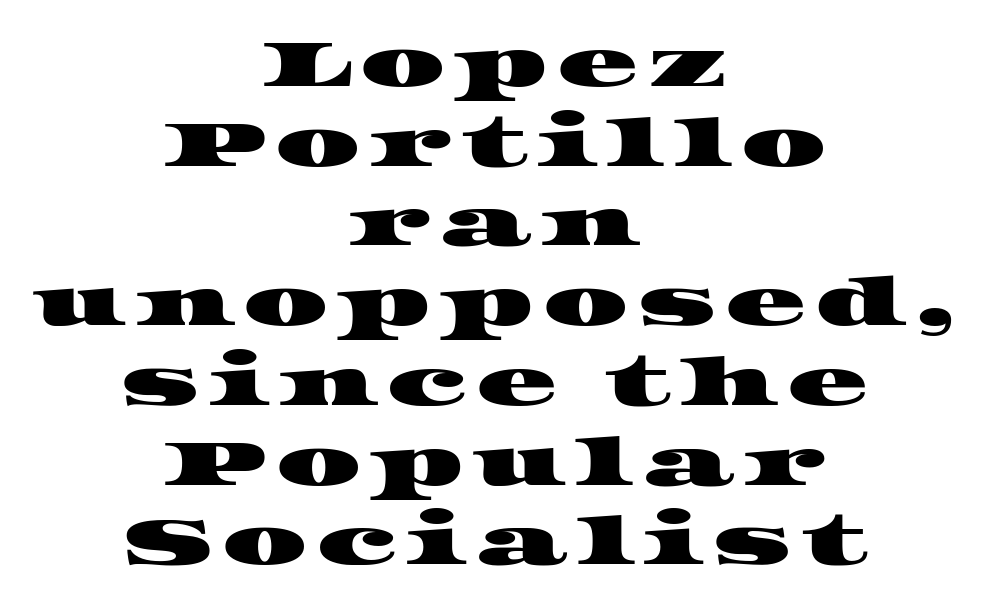
Q: Is the typeface a serif or a sans-serif typeface? A: Serif.
Q: Is the text underlined? A: No.
Q: How is the paragraph aligned? A: Centered.
Q: Width (condensed, normal, or wide)? A: Wide.
Q: Stroke contrast? A: High.
Q: x-height? A: Large.
Q: Monospaced? A: No.
